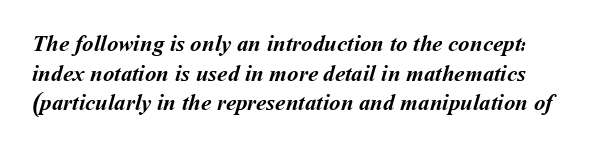
Q: Is the text bold? A: Yes.
Q: Is the text underlined? A: No.
Q: Is the spacing between letters normal or unusually wide? A: Normal.
Q: Is the spacing between lines tight, normal or loose? A: Normal.
